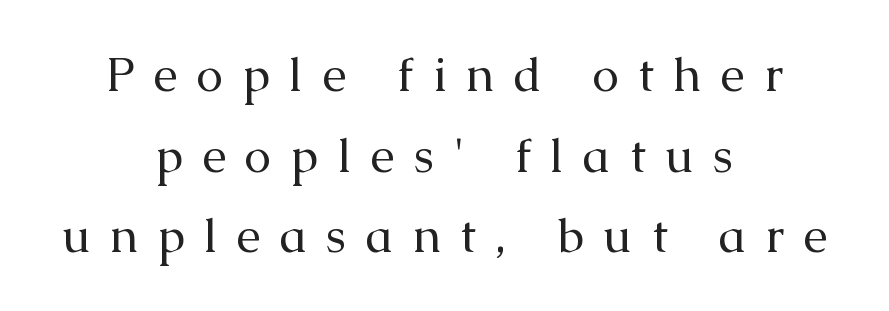
{"serif": "yes", "italic": "no", "bold": "no", "weight": "regular", "width": "normal", "stroke_contrast": "medium", "x_height": "medium", "monospaced": "no", "underline": "no", "align": "center", "line_spacing": "normal", "line_spacing_ratio": 1.68, "letter_spacing": "wide", "letter_spacing_em": 0.4, "glyph_px": 48}
